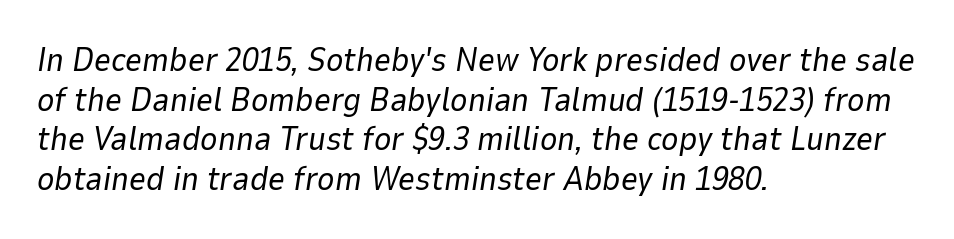
Q: Is the text bold? A: No.
Q: Is the text italic (slanted)? A: Yes, it leans right by about 9 degrees.
Q: Is the text underlined? A: No.
Q: How is the paragraph aligned? A: Left-aligned.
Q: Is the spacing between letters normal or unusually wide? A: Normal.
Q: Width (condensed, normal, or wide)? A: Normal.
Q: Stroke contrast? A: Low.
Q: x-height? A: Medium.
Q: Monospaced? A: No.
